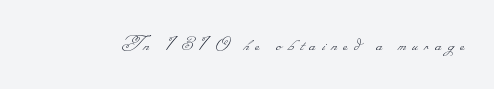
{"bold": "no", "underline": "no", "letter_spacing": "wide", "letter_spacing_em": 0.29, "glyph_px": 23}
